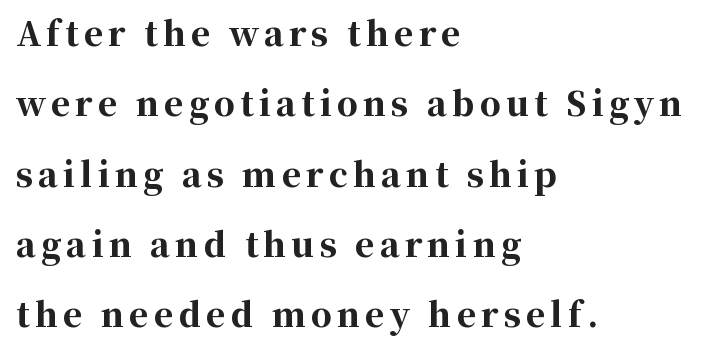
The image shows 33 px bold serif type, upright; set left-aligned, loose line spacing (2.13x), not underlined; high stroke contrast and a medium x-height.
